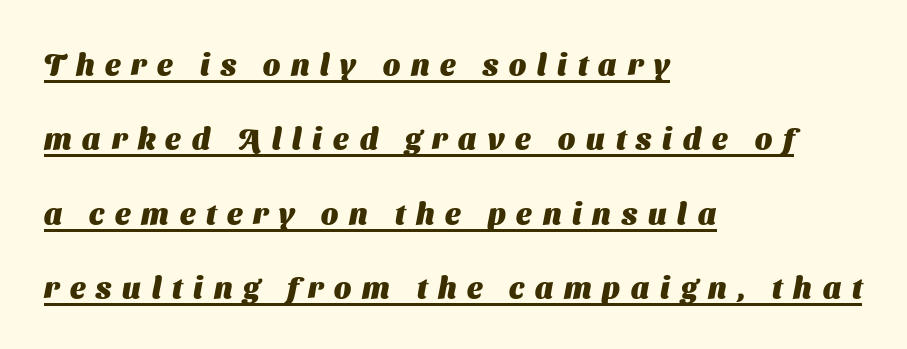
The image shows 30 px heavy sans-serif type; set left-aligned, loose line spacing (2.48x), unusually wide letter spacing (+0.36 em), underlined; medium stroke contrast and a medium x-height.
